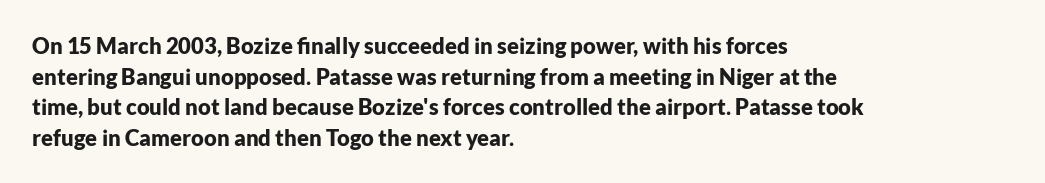
Q: Is the text bold? A: Yes.
Q: Is the text italic (slanted)? A: No, it is upright.
Q: Is the text underlined? A: No.
Q: How is the paragraph aligned? A: Left-aligned.
Q: Is the spacing between letters normal or unusually wide? A: Normal.
Q: Is the spacing between lines tight, normal or loose? A: Normal.
